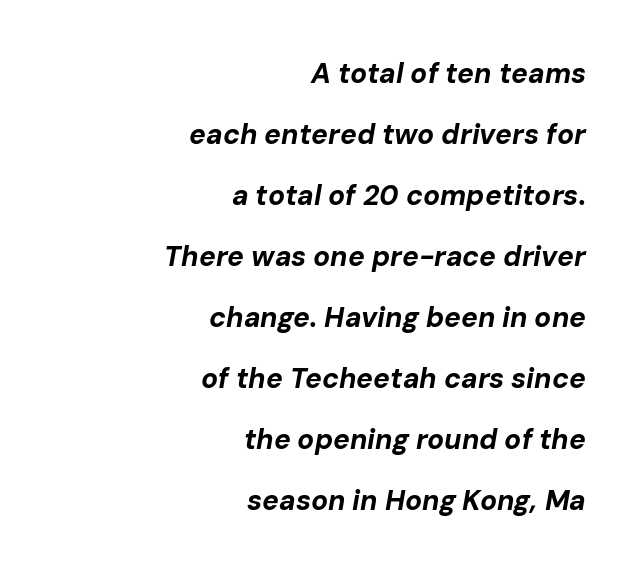
The image shows 28 px bold type, italic (leaning right); set right-aligned, loose line spacing (2.18x), normal letter spacing, not underlined; low stroke contrast and a medium x-height.
